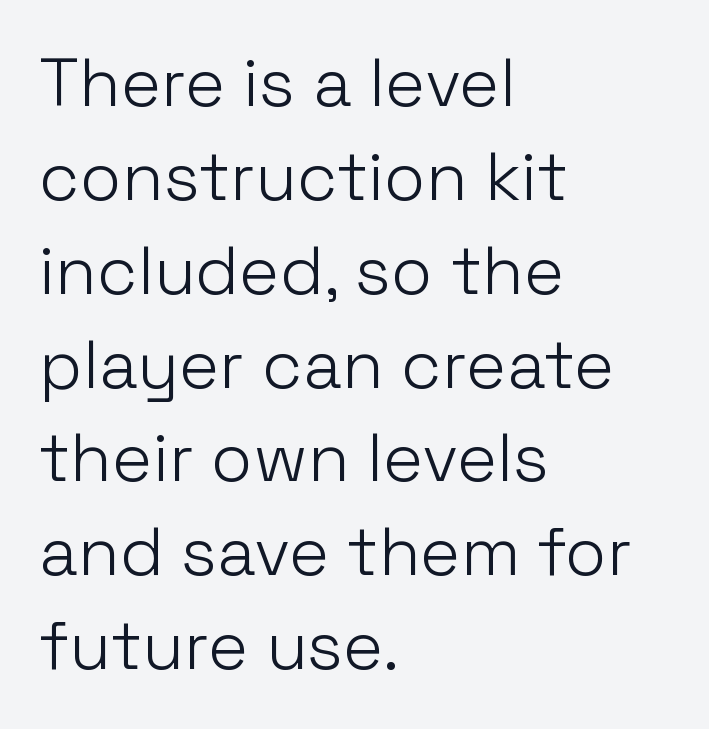
Q: Is the text bold? A: No.
Q: Is the text italic (slanted)? A: No, it is upright.
Q: Is the typeface a serif or a sans-serif typeface? A: Sans-serif.
Q: Is the text underlined? A: No.
Q: How is the paragraph aligned? A: Left-aligned.
Q: Is the spacing between letters normal or unusually wide? A: Normal.
Q: Is the spacing between lines tight, normal or loose? A: Normal.
Q: Width (condensed, normal, or wide)? A: Normal.
Q: Stroke contrast? A: Low.
Q: x-height? A: Medium.
Q: Monospaced? A: No.
